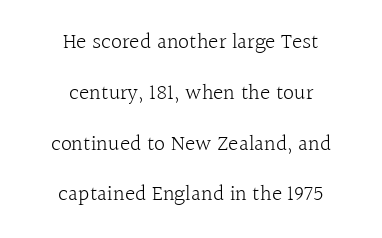
The image shows 22 px text type, upright; set centered, loose line spacing (2.31x), normal letter spacing, not underlined.
